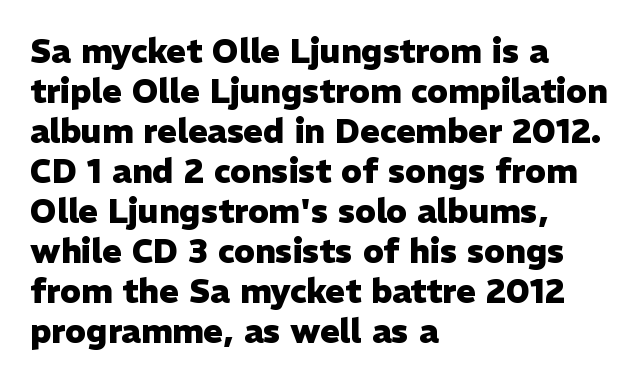
{"serif": "no", "italic": "no", "bold": "yes", "weight": "heavy", "width": "normal", "stroke_contrast": "low", "x_height": "medium", "monospaced": "no", "underline": "no", "align": "left", "line_spacing_ratio": 1.21, "letter_spacing": "normal", "letter_spacing_em": 0.0, "glyph_px": 33}
